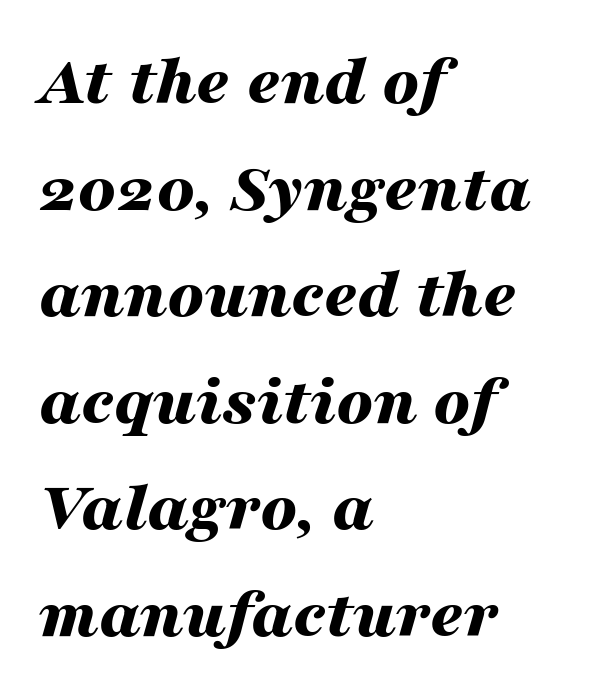
Each word holds together tightly as a unit, with standard inter-letter gaps. The baseline area is clear. One-word summary of the alignment: left. Leading: standard. There's an unmistakable incline to the writing here.
